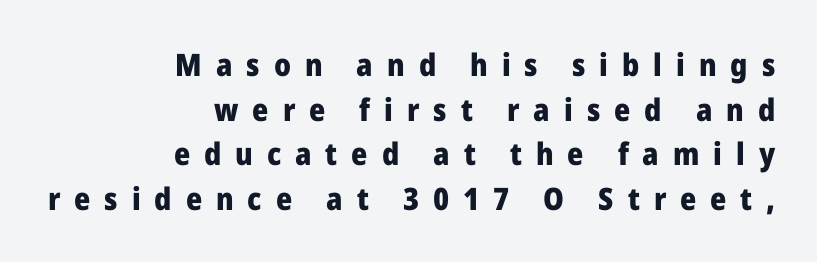
{"serif": "no", "italic": "no", "bold": "yes", "weight": "heavy", "width": "normal", "stroke_contrast": "low", "x_height": "medium", "monospaced": "no", "underline": "no", "align": "right", "line_spacing": "normal", "line_spacing_ratio": 1.44, "letter_spacing": "wide", "letter_spacing_em": 0.45, "glyph_px": 31}
